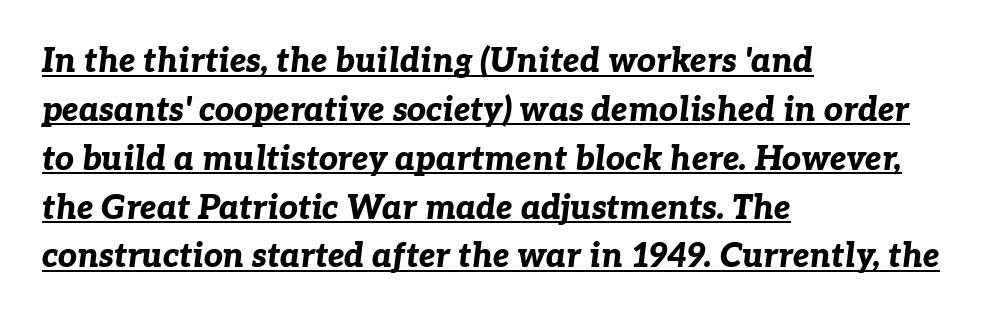
The image shows 33 px bold type, italic (leaning right); set left-aligned, normal line spacing (1.48x), normal letter spacing, underlined; low stroke contrast and a medium x-height.
